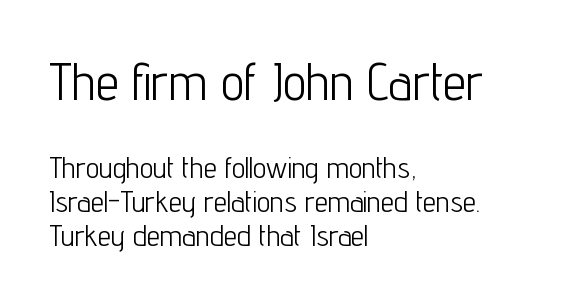
Q: Is the text bold? A: No.
Q: Is the text italic (slanted)? A: No, it is upright.
Q: Is the typeface a serif or a sans-serif typeface? A: Sans-serif.
Q: Is the text underlined? A: No.
Q: How is the paragraph aligned? A: Left-aligned.
Q: Is the spacing between letters normal or unusually wide? A: Normal.
Q: Is the spacing between lines tight, normal or loose? A: Tight.
Q: Which block of text is set in a larger size, the first (top) or the second (bottom)? A: The first (top) one.
Q: Width (condensed, normal, or wide)? A: Condensed.
Q: Stroke contrast? A: Low.
Q: x-height? A: Medium.
Q: Monospaced? A: No.
